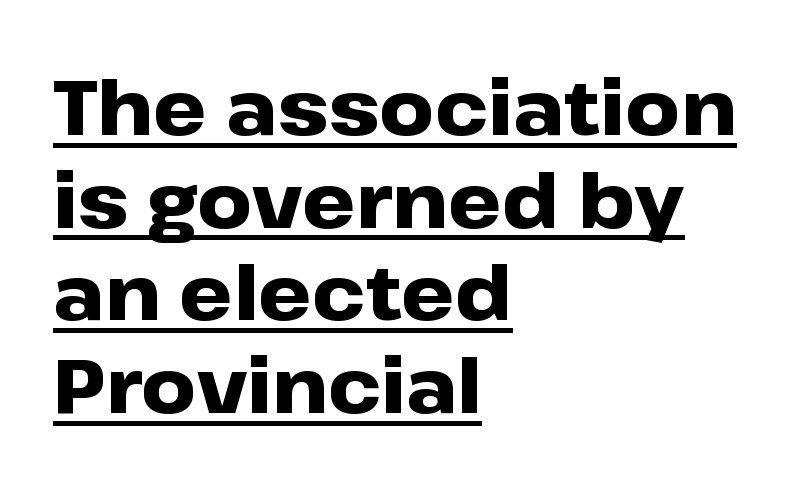
Notice how thick the strokes are: this is what a full bold looks like. This sample carries an underscore along the baseline area. Style check: upright. Examine the stroke ends and you'll find no serifs. In CSS terms this would be text-align: left.
